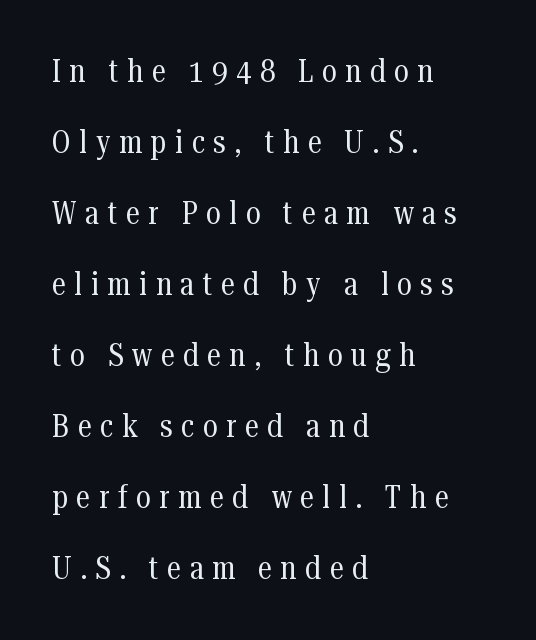
The image shows 32 px regular-weight, condensed serif type, upright; set left-aligned, loose line spacing (2.22x), unusually wide letter spacing (+0.27 em), not underlined; medium stroke contrast and a medium x-height.
